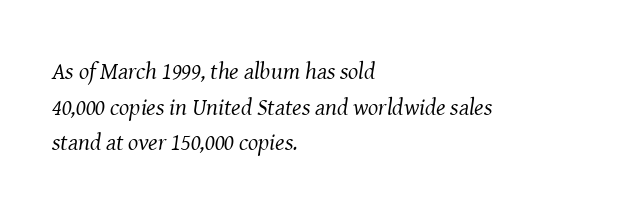
The image shows 24 px text type, italic (leaning right); set left-aligned, normal line spacing (1.48x), normal letter spacing, not underlined.
